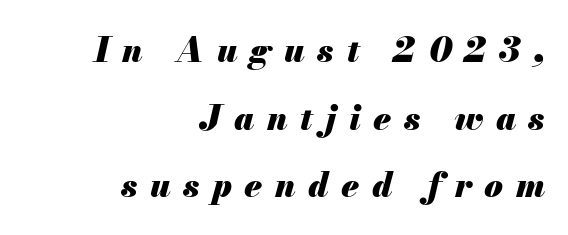
{"italic": "yes", "lean": "right", "slant_degrees": 13, "bold": "yes", "weight": "heavy", "width": "normal", "stroke_contrast": "medium", "x_height": "small", "monospaced": "no", "underline": "no", "align": "right", "line_spacing": "loose", "line_spacing_ratio": 1.99, "letter_spacing": "wide", "letter_spacing_em": 0.37, "glyph_px": 34}
